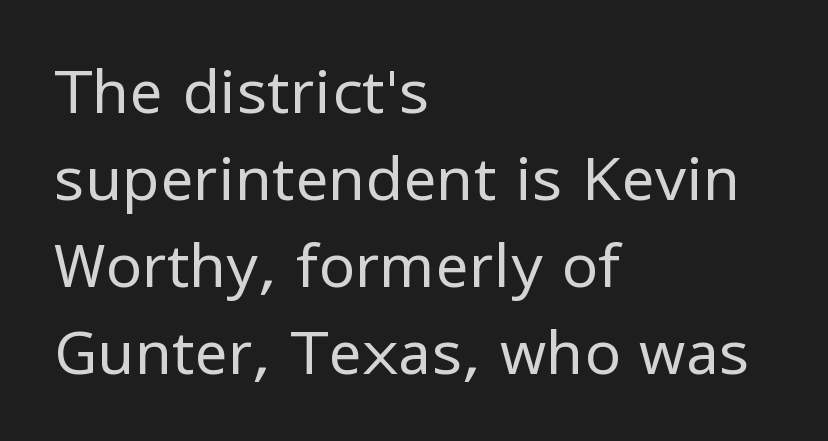
The image shows 60 px regular-weight sans-serif type, upright; set left-aligned, normal line spacing (1.45x), normal letter spacing, not underlined; low stroke contrast and a medium x-height.
